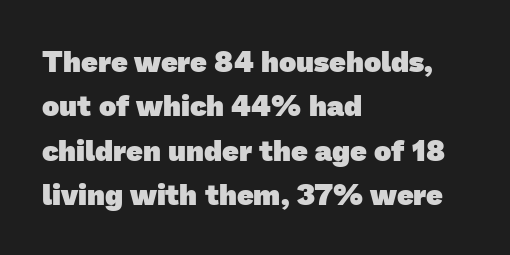
Q: Is the text bold? A: Yes.
Q: Is the typeface a serif or a sans-serif typeface? A: Sans-serif.
Q: Is the text underlined? A: No.
Q: How is the paragraph aligned? A: Left-aligned.
Q: Is the spacing between letters normal or unusually wide? A: Normal.
Q: Is the spacing between lines tight, normal or loose? A: Normal.
Q: Width (condensed, normal, or wide)? A: Normal.
Q: Stroke contrast? A: Low.
Q: x-height? A: Medium.
Q: Monospaced? A: No.
